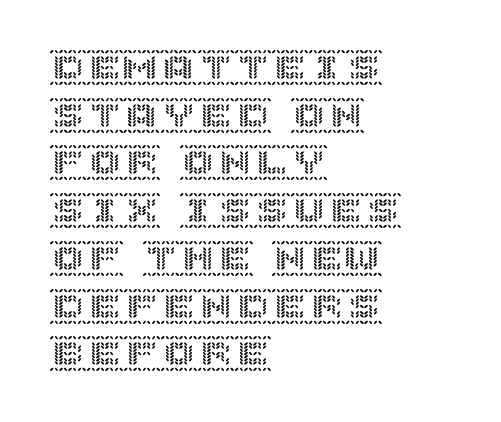
The image shows 37 px text type, upright; set left-aligned, normal line spacing (1.29x), normal letter spacing, not underlined; a large x-height.
